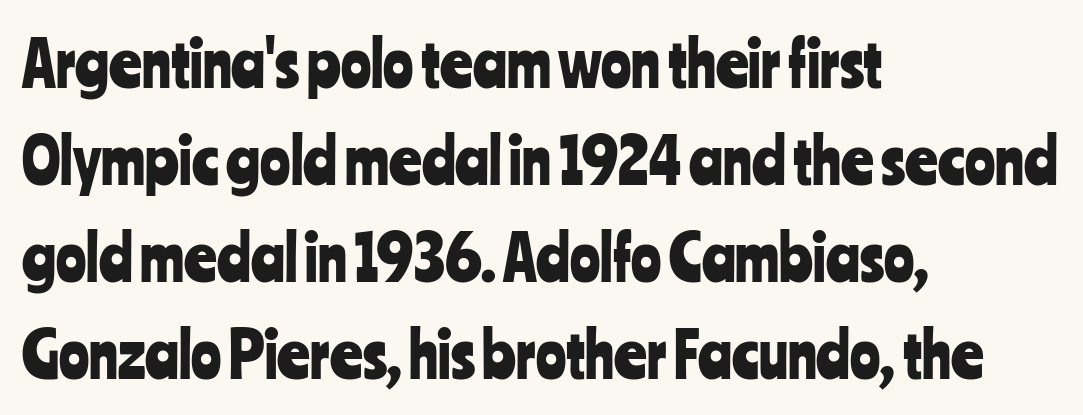
Q: Is the text italic (slanted)? A: No, it is upright.
Q: Is the typeface a serif or a sans-serif typeface? A: Sans-serif.
Q: Is the text underlined? A: No.
Q: How is the paragraph aligned? A: Left-aligned.
Q: Is the spacing between letters normal or unusually wide? A: Normal.
Q: Is the spacing between lines tight, normal or loose? A: Normal.
Q: Width (condensed, normal, or wide)? A: Condensed.
Q: Stroke contrast? A: Low.
Q: x-height? A: Medium.
Q: Monospaced? A: No.
